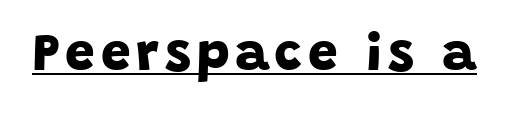
Is this a fixed-width face? No — the glyphs have proportional, varying widths. These characters rest on top of a visible drawn line. The face used here is a sans, in the tradition of grotesques and geometrics. Students, this is bold: see how much ink each stroke carries.
